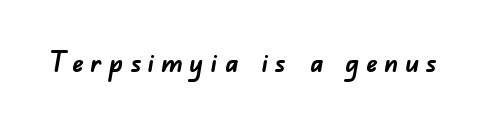
{"serif": "no", "bold": "yes", "weight": "semibold", "width": "normal", "stroke_contrast": "low", "x_height": "small", "monospaced": "no", "underline": "no", "letter_spacing": "wide", "letter_spacing_em": 0.24, "glyph_px": 28}
